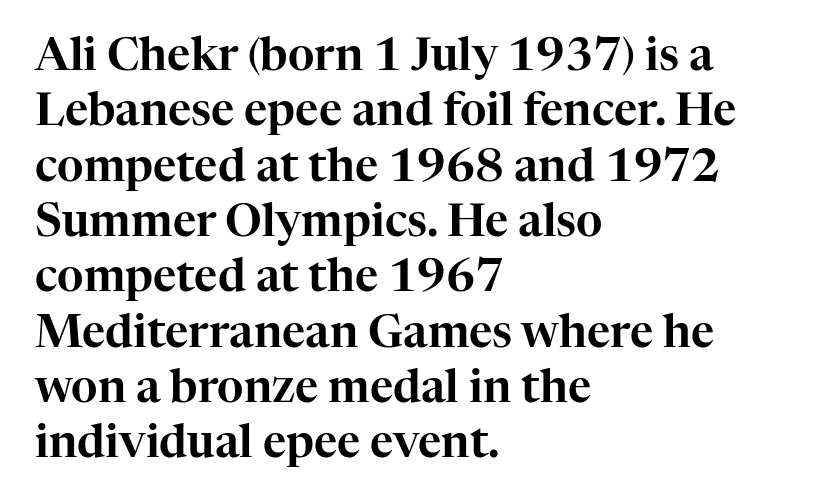
The image shows 45 px serif type, upright; set left-aligned, line spacing 1.23x, normal letter spacing, not underlined; high stroke contrast and a medium x-height.
